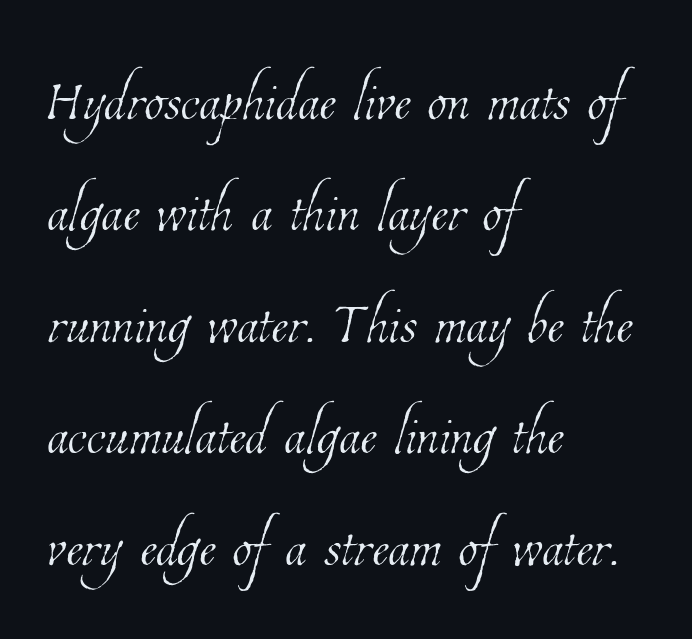
Q: Is the text bold? A: No.
Q: Is the text underlined? A: No.
Q: How is the paragraph aligned? A: Left-aligned.
Q: Is the spacing between letters normal or unusually wide? A: Normal.
Q: Is the spacing between lines tight, normal or loose? A: Normal.
Q: Width (condensed, normal, or wide)? A: Condensed.
Q: Stroke contrast? A: Low.
Q: x-height? A: Medium.
Q: Monospaced? A: No.
